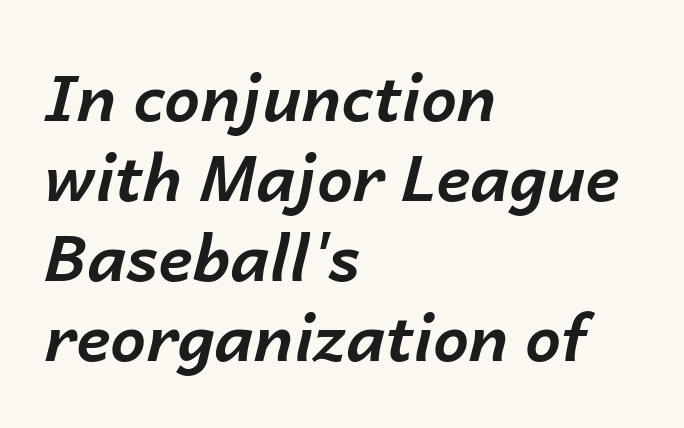
Q: Is the text bold? A: Yes.
Q: Is the text italic (slanted)? A: Yes, it leans right by about 14 degrees.
Q: Is the text underlined? A: No.
Q: How is the paragraph aligned? A: Left-aligned.
Q: Is the spacing between letters normal or unusually wide? A: Normal.
Q: Is the spacing between lines tight, normal or loose? A: Normal.
Q: Width (condensed, normal, or wide)? A: Normal.
Q: Stroke contrast? A: Low.
Q: x-height? A: Medium.
Q: Monospaced? A: No.
